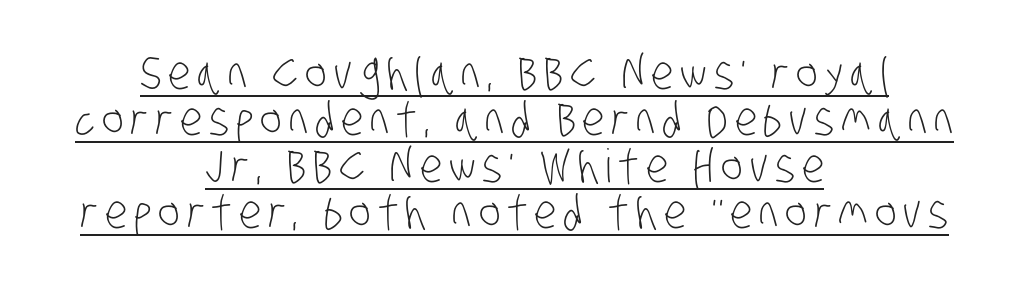
The image shows 46 px light, condensed sans-serif type; set centered, tight line spacing (1.01x), underlined; low stroke contrast and a large x-height.
